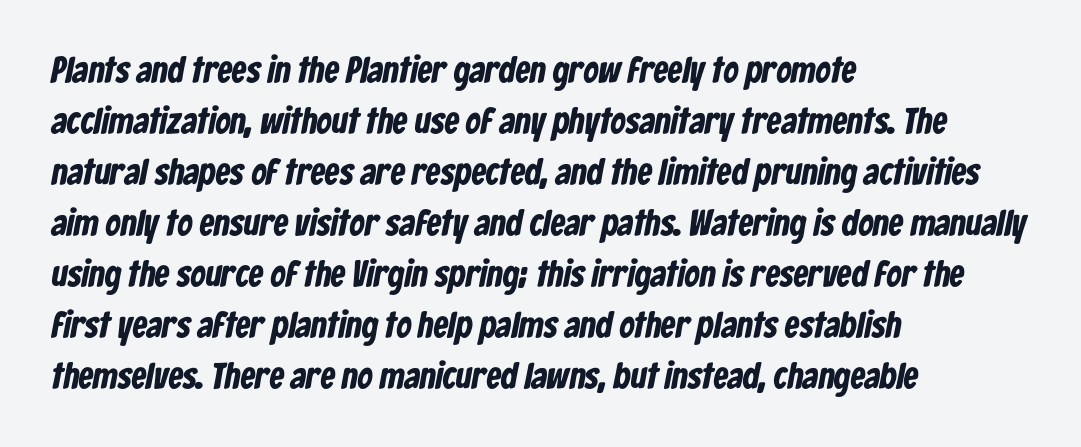
Q: Is the text bold? A: Yes.
Q: Is the typeface a serif or a sans-serif typeface? A: Sans-serif.
Q: Is the text underlined? A: No.
Q: How is the paragraph aligned? A: Left-aligned.
Q: Is the spacing between letters normal or unusually wide? A: Normal.
Q: Is the spacing between lines tight, normal or loose? A: Normal.
Q: Width (condensed, normal, or wide)? A: Condensed.
Q: Stroke contrast? A: Low.
Q: x-height? A: Medium.
Q: Monospaced? A: No.
